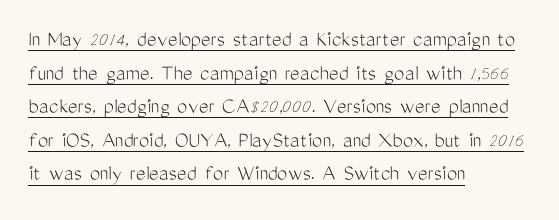
{"italic": "no", "bold": "no", "underline": "yes", "align": "left", "line_spacing": "normal", "line_spacing_ratio": 1.46, "letter_spacing": "normal", "letter_spacing_em": 0.0, "glyph_px": 23}
